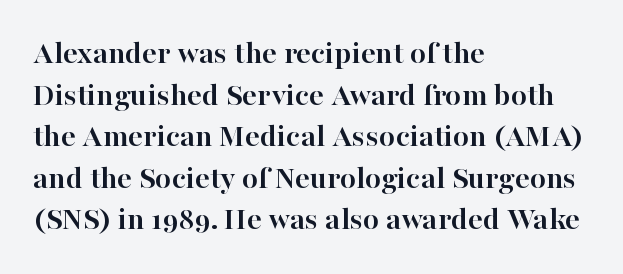
The image shows 33 px semibold serif type, upright; set left-aligned, normal line spacing (1.26x), normal letter spacing, not underlined; high stroke contrast and a medium x-height.
